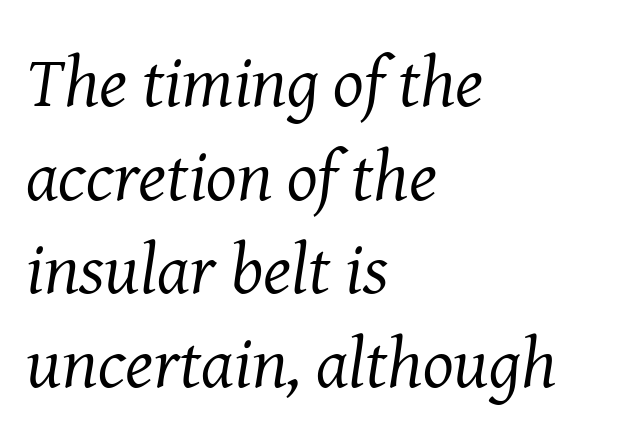
The image shows 72 px regular-weight serif type, italic (leaning right); set left-aligned, normal line spacing (1.3x), normal letter spacing, not underlined; medium stroke contrast and a medium x-height.
